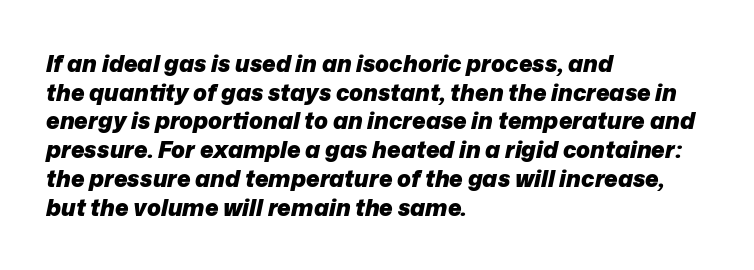
You can tell it's italic because the verticals aren't actually vertical. What weight is shown? A full bold with thick strokes. Rule under the text: the space is simply empty. These lines sit exactly where default settings would place them. The type is set solid horizontally, with unmodified tracking.
